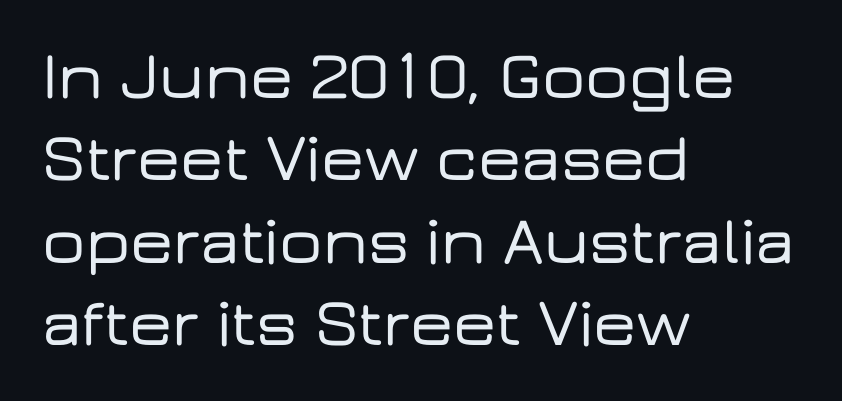
{"serif": "no", "italic": "no", "width": "wide", "stroke_contrast": "low", "x_height": "medium", "monospaced": "no", "underline": "no", "align": "left", "line_spacing_ratio": 1.21, "letter_spacing": "normal", "letter_spacing_em": 0.0, "glyph_px": 68}
